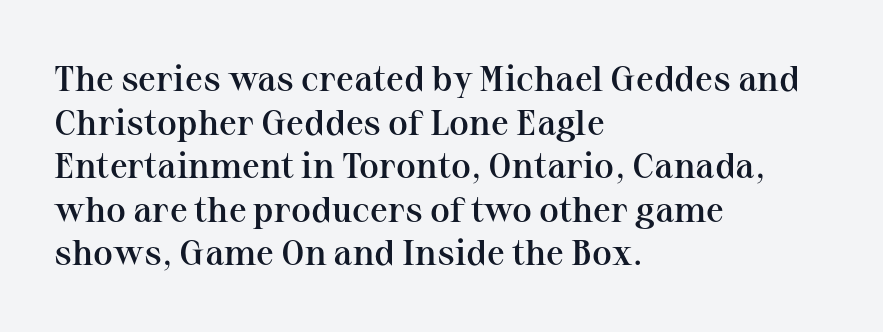
The image shows 36 px semibold serif type, upright; set left-aligned, line spacing 1.21x, normal letter spacing, not underlined; medium stroke contrast and a medium x-height.
